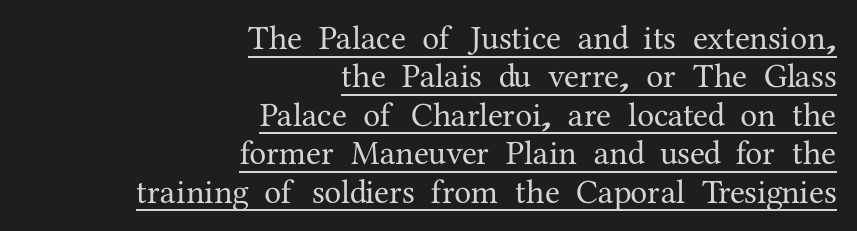
{"serif": "yes", "italic": "no", "width": "normal", "stroke_contrast": "medium", "x_height": "medium", "monospaced": "no", "underline": "yes", "align": "right", "line_spacing": "tight", "line_spacing_ratio": 1.13, "letter_spacing": "normal", "letter_spacing_em": 0.0, "glyph_px": 34}
